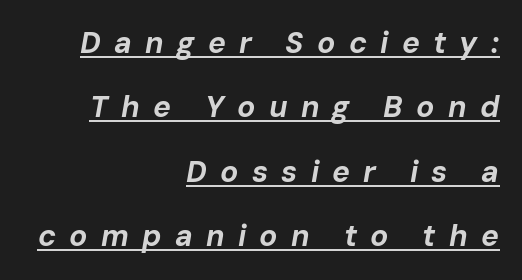
{"italic": "yes", "lean": "right", "slant_degrees": 10, "bold": "yes", "weight": "bold", "width": "normal", "stroke_contrast": "low", "x_height": "medium", "monospaced": "no", "underline": "yes", "align": "right", "line_spacing": "loose", "line_spacing_ratio": 2.15, "letter_spacing": "wide", "letter_spacing_em": 0.44, "glyph_px": 30}
